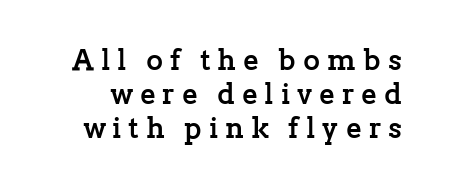
Students, this is bold: see how much ink each stroke carries. Character widths vary here, with narrow letters taking less room than wide ones. If you drew a line through each stem, it would be perfectly vertical. The gap between lines stays unmarked. Each word looks stretched out because of the extra space between its letters.
